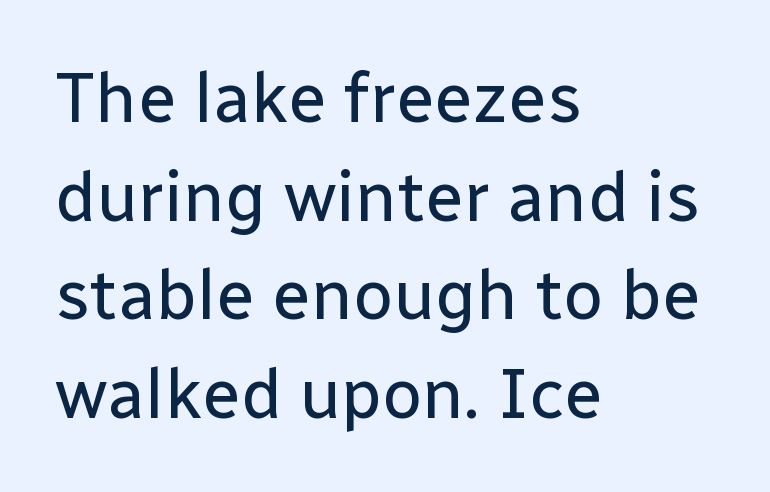
Check where the strokes stop: nothing finishes them off — pure sans. Vertical stems look standard width or narrower in stroke. Think of a printed novel: that variable character pitch is what you see here. Spacing between characters is what you'd get straight out of the box. The rag falls on the right side of this text block.
